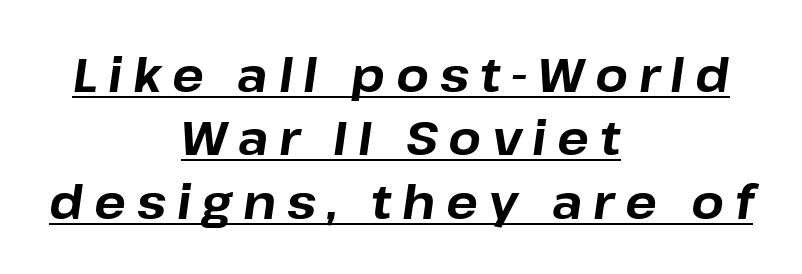
The image shows 47 px bold type, italic (leaning right); set centered, normal line spacing (1.35x), unusually wide letter spacing (+0.23 em), underlined; low stroke contrast and a medium x-height.
